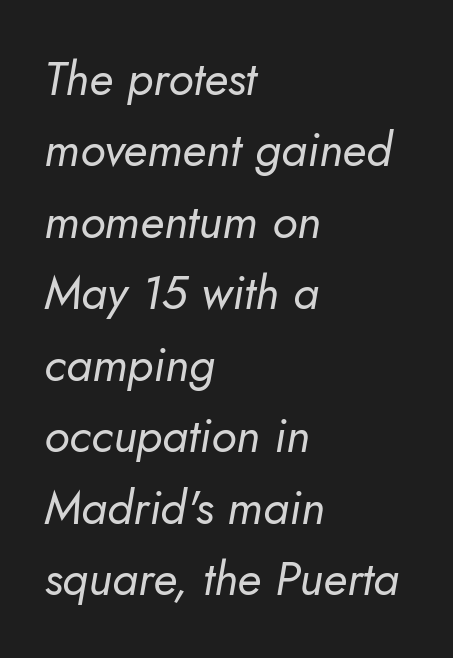
The designer left line spacing at the default. Underlining? Definitely not there. Every row of glyphs begins at an identical x-position on the left. This sample has the flowing, uneven cadence of proportional lettering. Is the letter spacing exaggerated? No — it looks like the ordinary default. Bold? No — there's no thickening of the strokes.
